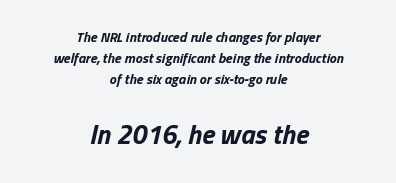
Q: Is the text bold? A: Yes.
Q: Is the text italic (slanted)? A: Yes, it leans right by about 13 degrees.
Q: Is the text underlined? A: No.
Q: How is the paragraph aligned? A: Centered.
Q: Is the spacing between letters normal or unusually wide? A: Normal.
Q: Is the spacing between lines tight, normal or loose? A: Normal.
Q: Which block of text is set in a larger size, the first (top) or the second (bottom)? A: The second (bottom) one.
